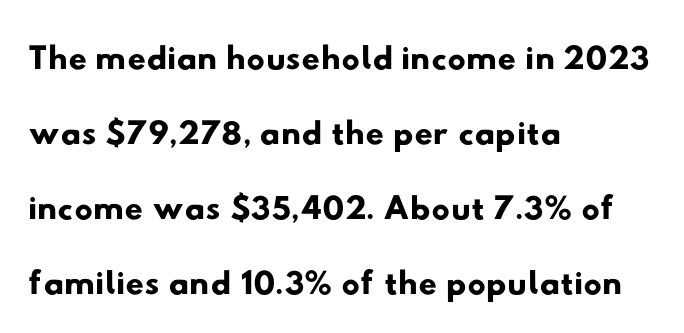
Q: Is the typeface a serif or a sans-serif typeface? A: Sans-serif.
Q: Is the text underlined? A: No.
Q: How is the paragraph aligned? A: Left-aligned.
Q: Is the spacing between letters normal or unusually wide? A: Normal.
Q: Is the spacing between lines tight, normal or loose? A: Normal.
Q: Width (condensed, normal, or wide)? A: Wide.
Q: Stroke contrast? A: Low.
Q: x-height? A: Small.
Q: Monospaced? A: No.
